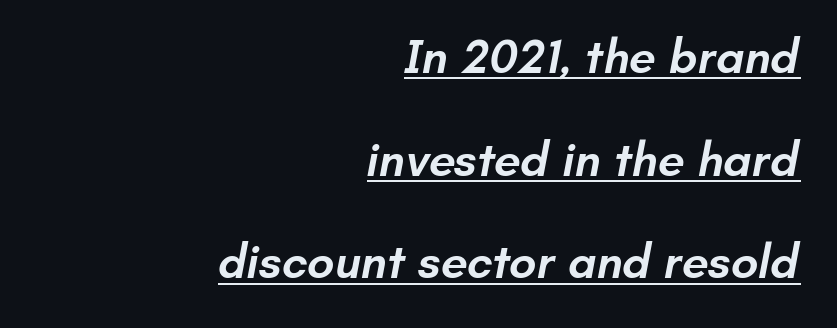
The image shows 48 px semibold sans-serif type; set right-aligned, loose line spacing (2.14x), normal letter spacing, underlined; low stroke contrast and a small x-height.
